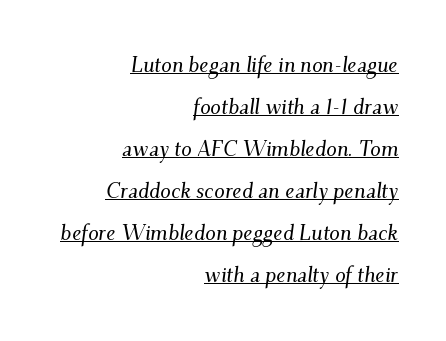
Q: Is the text italic (slanted)? A: Yes, it leans right by about 9 degrees.
Q: Is the text underlined? A: Yes.
Q: How is the paragraph aligned? A: Right-aligned.
Q: Is the spacing between letters normal or unusually wide? A: Normal.
Q: Is the spacing between lines tight, normal or loose? A: Loose.
